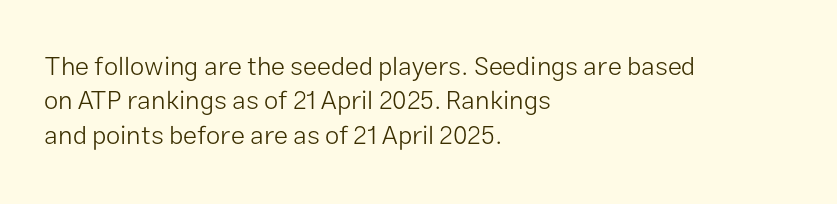
Leftover space on each line is placed entirely after the last word. Notice how the stems are strictly vertical — no italics here. The rendering uses a moderate line-height, typical for paragraphs. Underlining? Definitely not there. A light-to-regular cut is what we see here.
